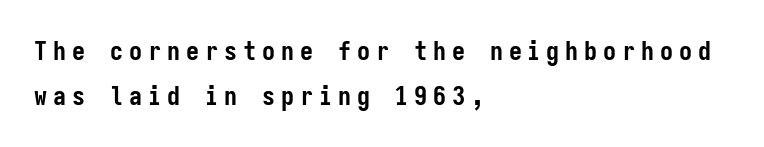
Here the glyphs are tracked loosely, breaking word shapes into spaced letters. The typography opts for an upright posture over an oblique one. As a designer I'd log this as weight 700, bold. Nobody drew a line under any word here. Is the block centered? No — it sits flush against the left margin.
